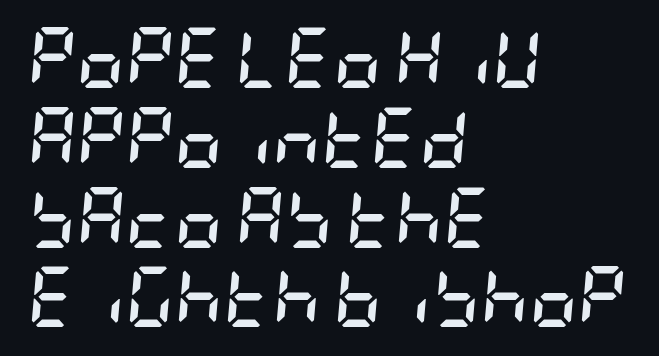
Evenly set lines give the paragraph a standard silhouette. Has an underline been added? It has not. The characters look thick and weighty, a clear bold. All the whitespace from short lines collects on the right. The letterforms sit shoulder to shoulder at normal distance. Notice how the stems are inclined rather than vertical — that's the hallmark of italics.
